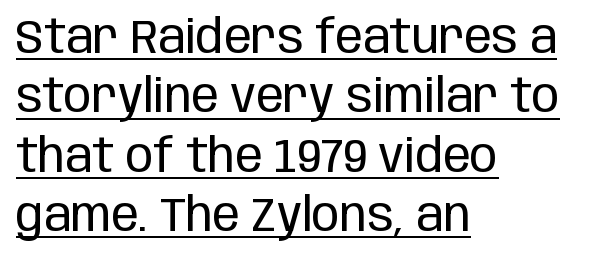
Here the designer chose a conventional face with non-uniform glyph widths. Compared with typical paragraphs, the rows here are spaced about the same. The text block is weighted toward the left margin, trailing off unevenly rightward. Stems here are at most as thick as an everyday book face. No extra tracking has been applied to these lines. You can tell from the bare stems that sans-serif type was used.
